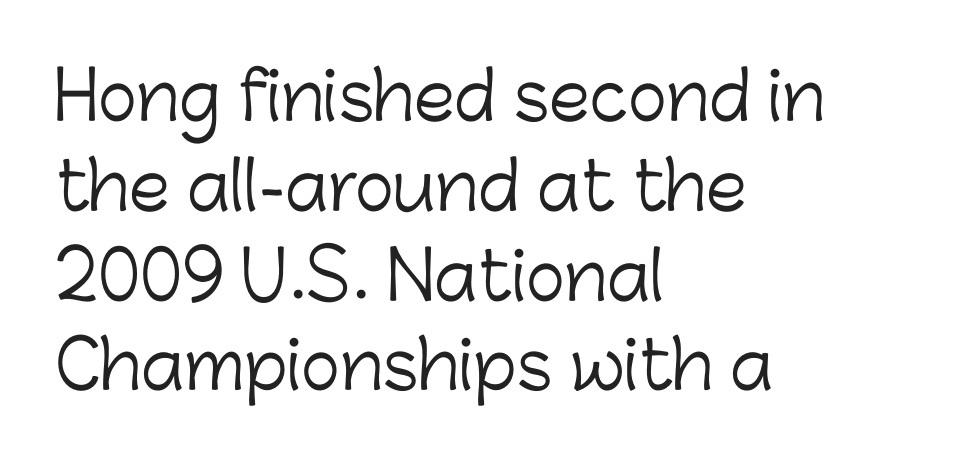
The image shows 66 px light sans-serif type, upright; set left-aligned, normal line spacing (1.36x), normal letter spacing, not underlined; low stroke contrast and a medium x-height.
